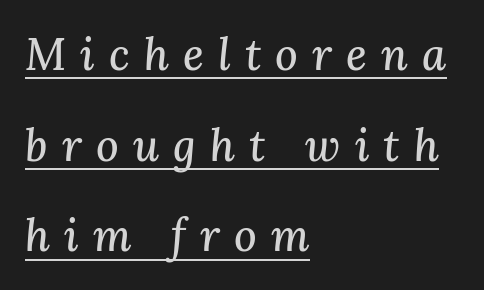
Q: Is the text italic (slanted)? A: Yes, it leans right by about 3 degrees.
Q: Is the typeface a serif or a sans-serif typeface? A: Serif.
Q: Is the text underlined? A: Yes.
Q: How is the paragraph aligned? A: Left-aligned.
Q: Is the spacing between letters normal or unusually wide? A: Unusually wide.
Q: Is the spacing between lines tight, normal or loose? A: Loose.
Q: Width (condensed, normal, or wide)? A: Normal.
Q: Stroke contrast? A: Medium.
Q: x-height? A: Medium.
Q: Monospaced? A: No.
